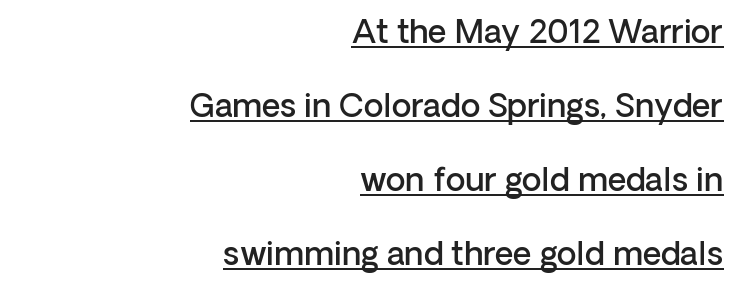
Successive baselines arrive slowly, with a big drop between each. The ragged edge is on the left, which tells us the setting is flush right. When letters stand straight like this, we call the style roman or upright. I'd describe the lettering as semibold — firm but not a full bold.
